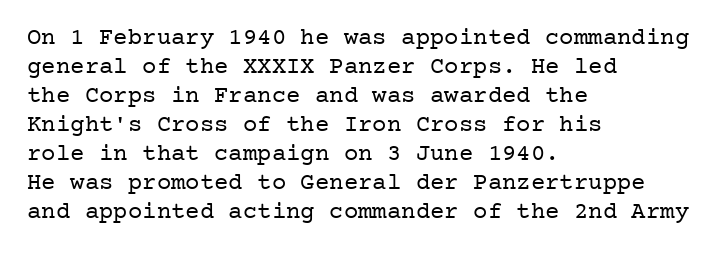
Q: Is the text bold? A: No.
Q: Is the text italic (slanted)? A: No, it is upright.
Q: Is the text underlined? A: No.
Q: How is the paragraph aligned? A: Left-aligned.
Q: Is the spacing between letters normal or unusually wide? A: Normal.
